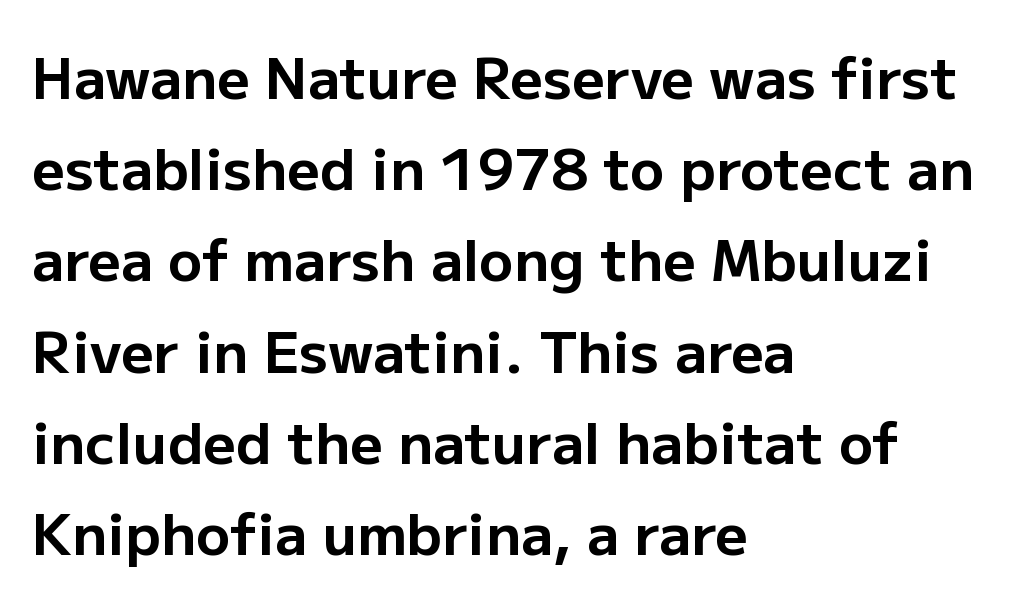
The image shows 57 px bold sans-serif type, upright; set left-aligned, normal line spacing (1.6x), normal letter spacing, not underlined; low stroke contrast and a medium x-height.
